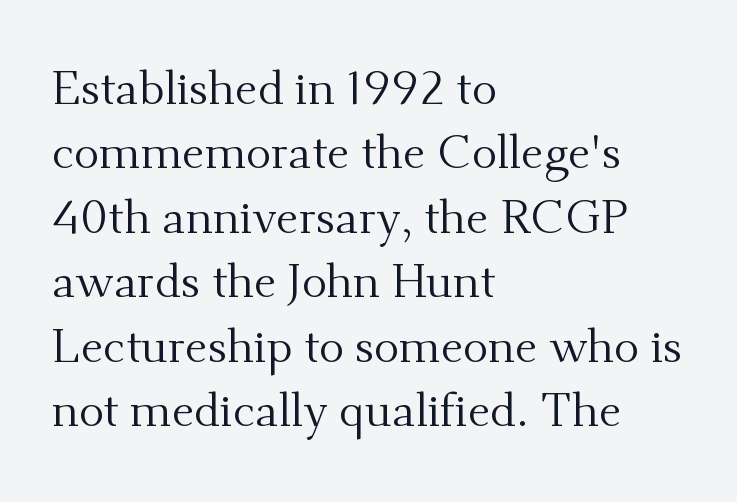
Summary of vertical rhythm: regular, with standard interline spacing. These lines are set flush left with a ragged right edge. Vertical stems look standard width or narrower in stroke. Each row of text sits above clean, open space. Serif or sans? Serif — the stroke terminals have little feet. The passage shown is typed in a proportional face where columns would drift.
